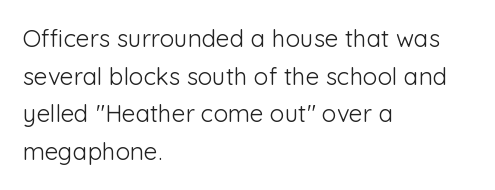
{"italic": "no", "bold": "no", "underline": "no", "align": "left", "line_spacing": "normal", "line_spacing_ratio": 1.57, "letter_spacing": "normal", "letter_spacing_em": 0.0, "glyph_px": 24}
